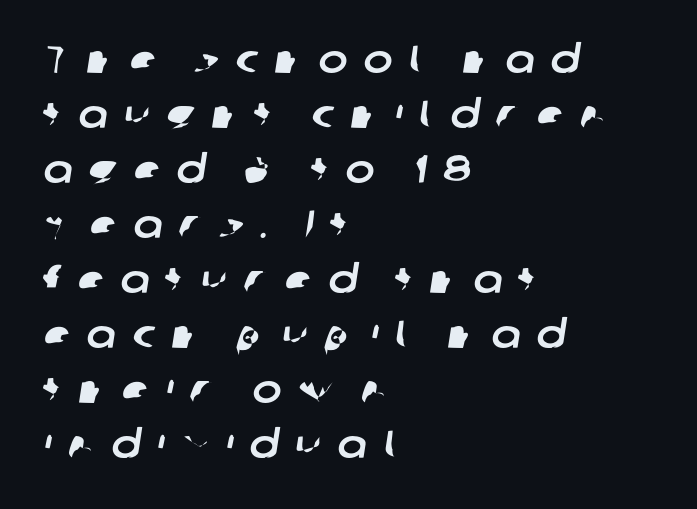
{"serif": "no", "width": "normal", "stroke_contrast": "low", "x_height": "medium", "monospaced": "no", "underline": "no", "align": "left", "line_spacing": "normal", "line_spacing_ratio": 1.41, "letter_spacing": "wide", "letter_spacing_em": 0.42, "glyph_px": 39}
